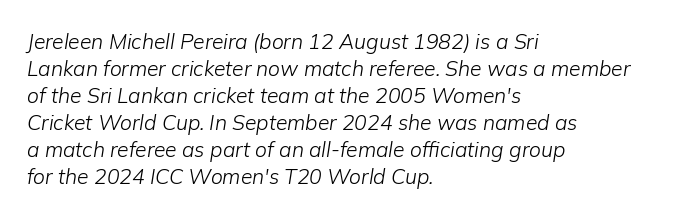
Tall strokes in this sample are angled rather than plumb. Glyph-to-glyph distance matches everyday printed text. Each new line begins a customary step beneath the previous one. The paragraph shown leans on its left margin.
